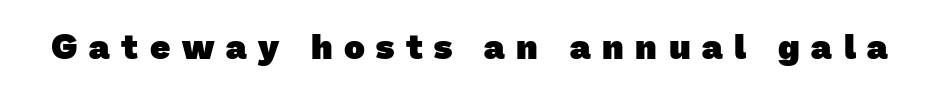
The image shows 35 px heavy sans-serif type; set unusually wide letter spacing (+0.33 em), not underlined; low stroke contrast and a medium x-height.
